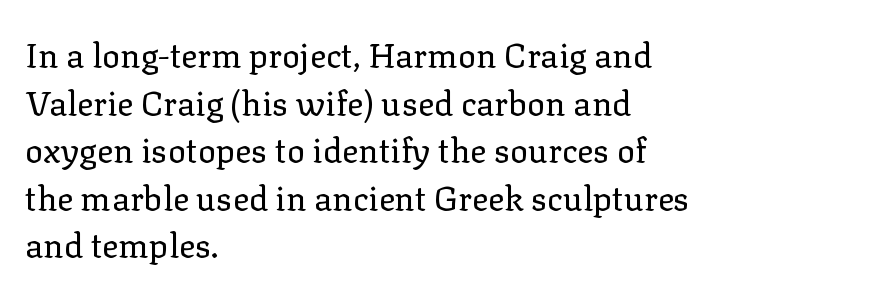
Q: Is the text bold? A: No.
Q: Is the text italic (slanted)? A: No, it is upright.
Q: Is the typeface a serif or a sans-serif typeface? A: Serif.
Q: Is the text underlined? A: No.
Q: How is the paragraph aligned? A: Left-aligned.
Q: Is the spacing between letters normal or unusually wide? A: Normal.
Q: Is the spacing between lines tight, normal or loose? A: Normal.
Q: Width (condensed, normal, or wide)? A: Normal.
Q: Stroke contrast? A: Low.
Q: x-height? A: Medium.
Q: Monospaced? A: No.
